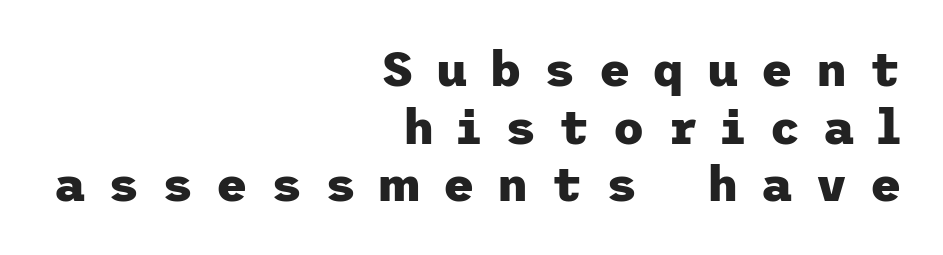
The image shows 48 px heavy sans-serif type, upright; set right-aligned, line spacing 1.2x, unusually wide letter spacing (+0.48 em), not underlined; low stroke contrast and a medium x-height.
